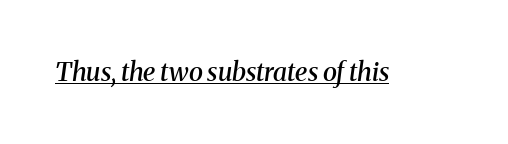
This sample carries an underscore along the baseline area. There is no visible air inserted between adjacent glyphs. This is moderately heavy type, rendered in semibold. A typesetter would mark this as italic.
